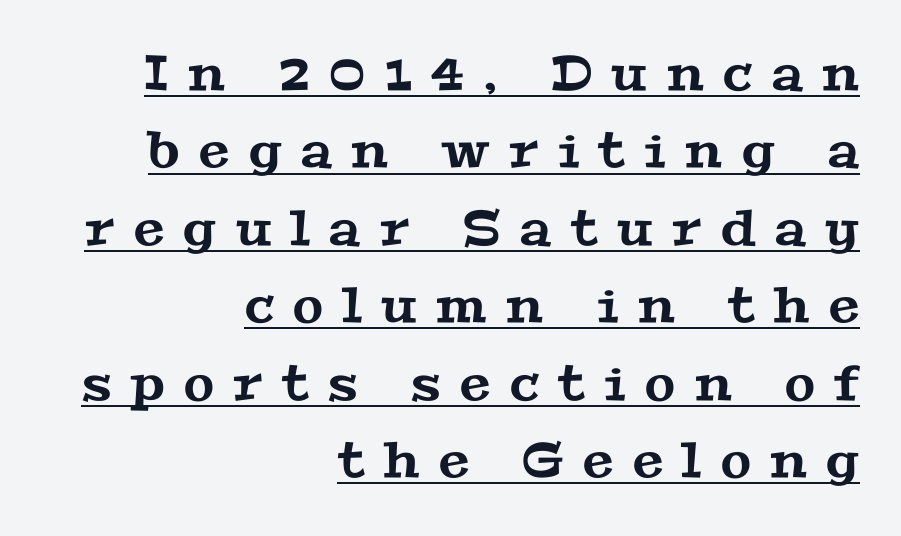
{"serif": "yes", "width": "wide", "stroke_contrast": "medium", "x_height": "medium", "monospaced": "no", "underline": "yes", "align": "right", "line_spacing": "normal", "line_spacing_ratio": 1.58, "letter_spacing": "wide", "letter_spacing_em": 0.4, "glyph_px": 49}
